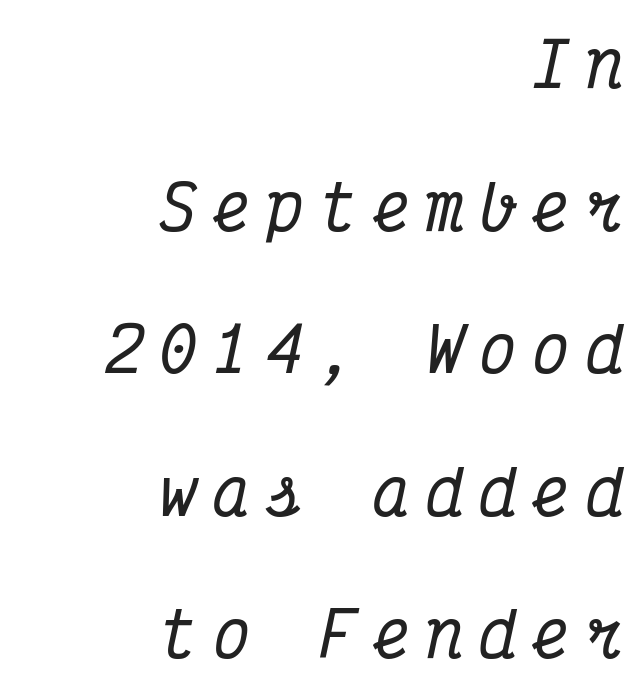
The image shows 62 px condensed serif type, italic (leaning right), monospaced; set right-aligned, loose line spacing (2.3x), unusually wide letter spacing (+0.26 em), not underlined; medium stroke contrast and a medium x-height.
